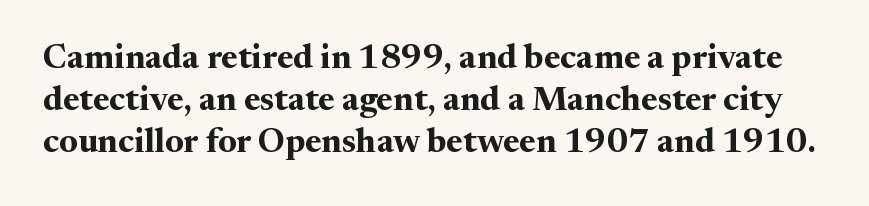
The image shows 34 px bold serif type, upright; set line spacing 1.24x, normal letter spacing, not underlined; medium stroke contrast and a medium x-height.
